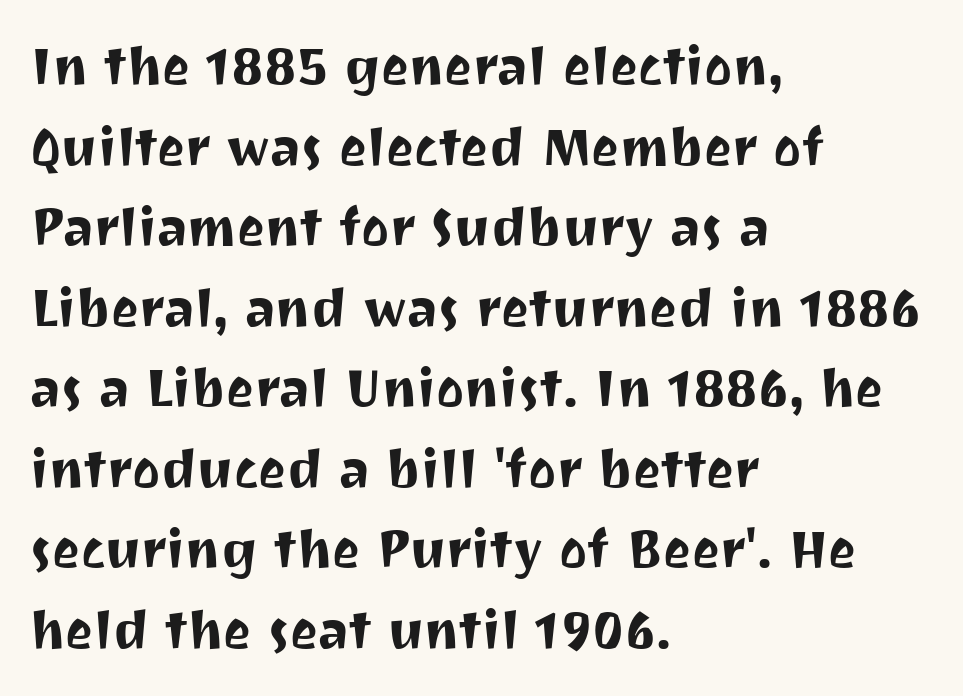
Q: Is the text italic (slanted)? A: No, it is upright.
Q: Is the typeface a serif or a sans-serif typeface? A: Sans-serif.
Q: Is the text underlined? A: No.
Q: How is the paragraph aligned? A: Left-aligned.
Q: Is the spacing between letters normal or unusually wide? A: Normal.
Q: Is the spacing between lines tight, normal or loose? A: Normal.
Q: Width (condensed, normal, or wide)? A: Normal.
Q: Stroke contrast? A: Medium.
Q: x-height? A: Medium.
Q: Monospaced? A: No.
